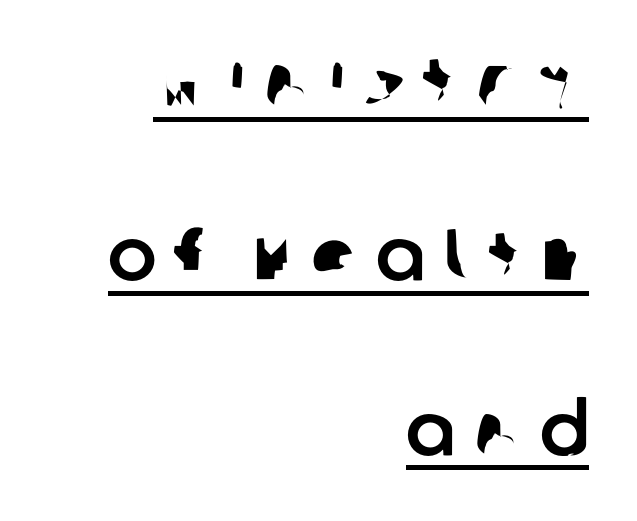
Q: Is the typeface a serif or a sans-serif typeface? A: Sans-serif.
Q: Is the text underlined? A: Yes.
Q: How is the paragraph aligned? A: Right-aligned.
Q: Is the spacing between letters normal or unusually wide? A: Unusually wide.
Q: Is the spacing between lines tight, normal or loose? A: Loose.
Q: Width (condensed, normal, or wide)? A: Normal.
Q: Stroke contrast? A: Low.
Q: x-height? A: Large.
Q: Monospaced? A: No.
